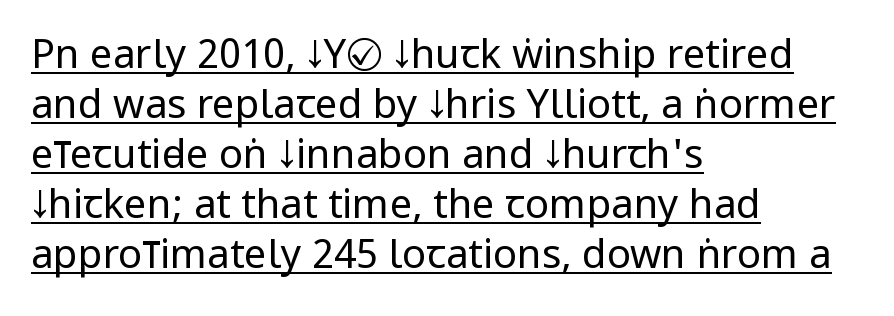
The image shows 40 px regular-weight, condensed sans-serif type, upright; set left-aligned, normal line spacing (1.25x), normal letter spacing, underlined; low stroke contrast and a large x-height.
